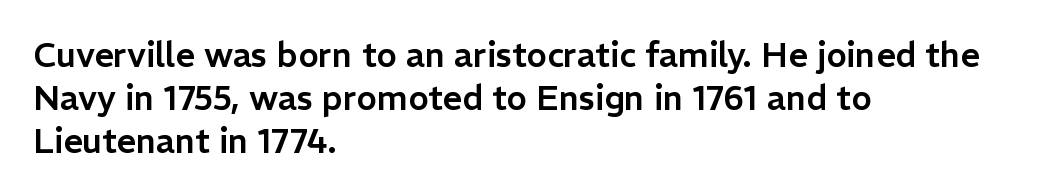
The strip under each line holds only bare page. No italicization has been applied; the sample stays upright. Leftover space on each line is placed entirely after the last word. The passage shown is typeset with a sans-serif family. Does the leading feel generous? No, just average. Character widths vary here, with narrow letters taking less room than wide ones.
